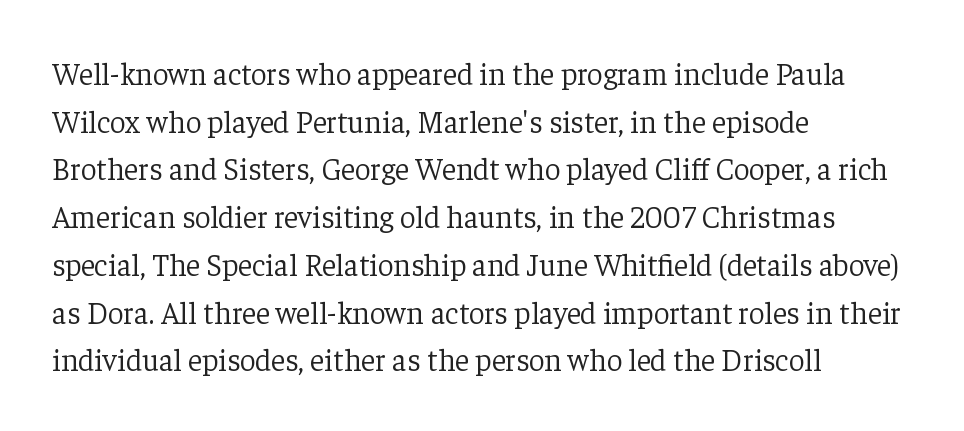
Q: Is the text bold? A: No.
Q: Is the text italic (slanted)? A: No, it is upright.
Q: Is the typeface a serif or a sans-serif typeface? A: Serif.
Q: Is the text underlined? A: No.
Q: How is the paragraph aligned? A: Left-aligned.
Q: Is the spacing between letters normal or unusually wide? A: Normal.
Q: Is the spacing between lines tight, normal or loose? A: Normal.
Q: Width (condensed, normal, or wide)? A: Normal.
Q: Stroke contrast? A: Low.
Q: x-height? A: Medium.
Q: Monospaced? A: No.
